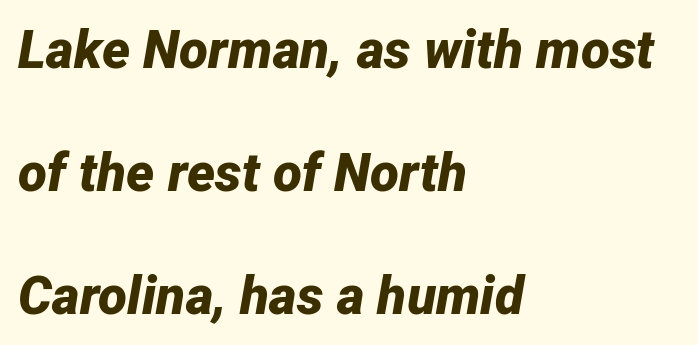
Compared with ordinary roman type, these characters are visibly tilted. Quick note: underline off. The tracking reads as untouched default to a designer's eye. Teacher's note: observe the even left margin — that is flush-left alignment. Every letter is thick-stroked: bold, no question.
